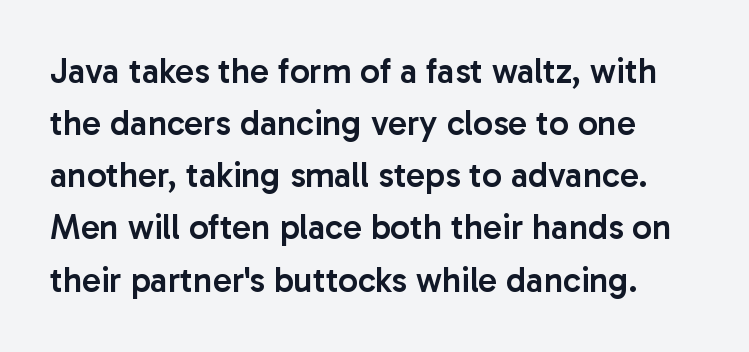
What stands out about the letter spacing? Nothing — it is the standard amount. Are there feet on the stems? There aren't — it's a sans. Summary of weight: moderately heavy, a semibold. If you drew a line through each stem, it would be perfectly vertical.
